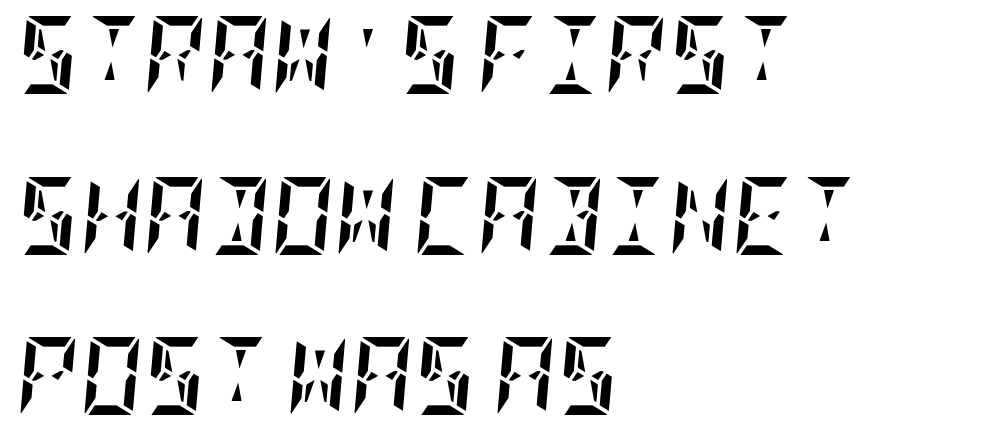
{"italic": "yes", "lean": "right", "slant_degrees": 5, "bold": "yes", "weight": "semibold", "width": "condensed", "stroke_contrast": "low", "x_height": "large", "underline": "no", "align": "left", "line_spacing": "loose", "line_spacing_ratio": 2.06, "letter_spacing": "normal", "letter_spacing_em": 0.0, "glyph_px": 78}
